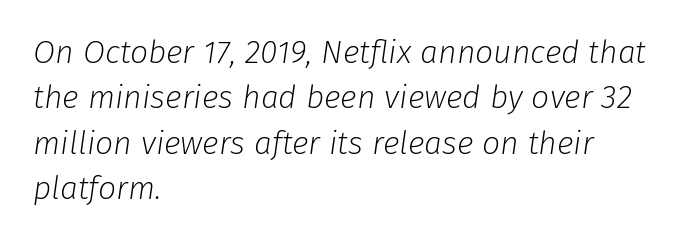
Q: Is the text bold? A: No.
Q: Is the text italic (slanted)? A: Yes, it leans right by about 8 degrees.
Q: Is the text underlined? A: No.
Q: How is the paragraph aligned? A: Left-aligned.
Q: Is the spacing between letters normal or unusually wide? A: Normal.
Q: Is the spacing between lines tight, normal or loose? A: Normal.
Q: Width (condensed, normal, or wide)? A: Normal.
Q: Stroke contrast? A: Low.
Q: x-height? A: Medium.
Q: Monospaced? A: No.
